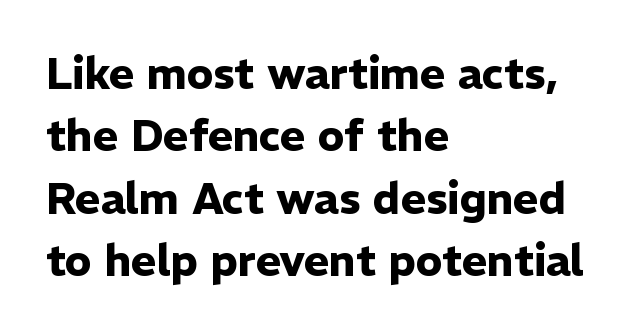
{"serif": "no", "italic": "no", "bold": "yes", "weight": "heavy", "width": "normal", "stroke_contrast": "low", "x_height": "medium", "monospaced": "no", "underline": "no", "align": "left", "line_spacing": "normal", "line_spacing_ratio": 1.45, "letter_spacing": "normal", "letter_spacing_em": 0.0, "glyph_px": 43}
